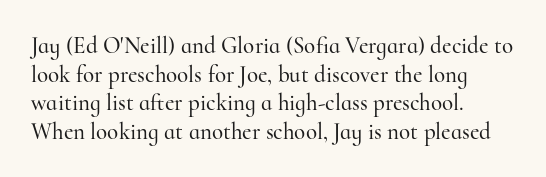
Q: Is the text italic (slanted)? A: No, it is upright.
Q: Is the text underlined? A: No.
Q: How is the paragraph aligned? A: Left-aligned.
Q: Is the spacing between letters normal or unusually wide? A: Normal.
